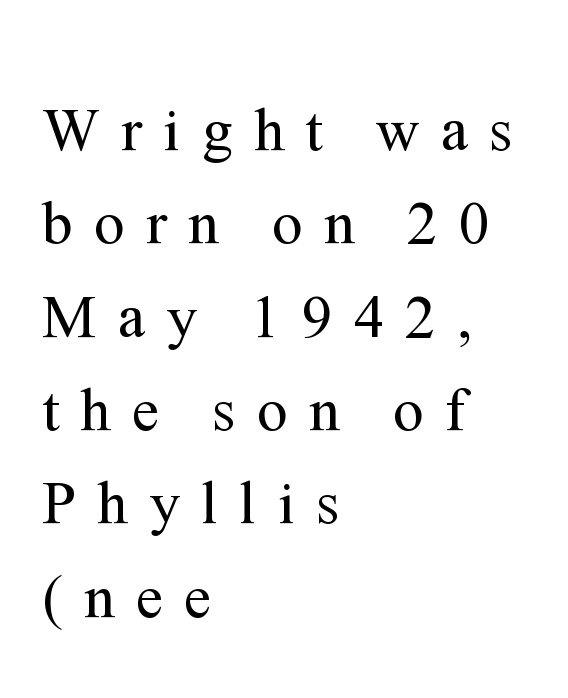
{"serif": "yes", "italic": "no", "bold": "no", "weight": "regular", "width": "normal", "stroke_contrast": "medium", "x_height": "medium", "monospaced": "no", "underline": "no", "align": "left", "line_spacing": "normal", "line_spacing_ratio": 1.53, "letter_spacing": "wide", "letter_spacing_em": 0.35, "glyph_px": 61}
